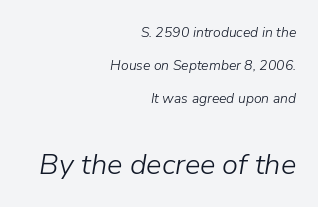
These lines stand farther apart than default settings would place them. The rendering uses natural spacing where letterforms have individual widths. The text block is weighted toward the right margin, trailing off unevenly leftward. In terms of posture, this sample is oblique.
